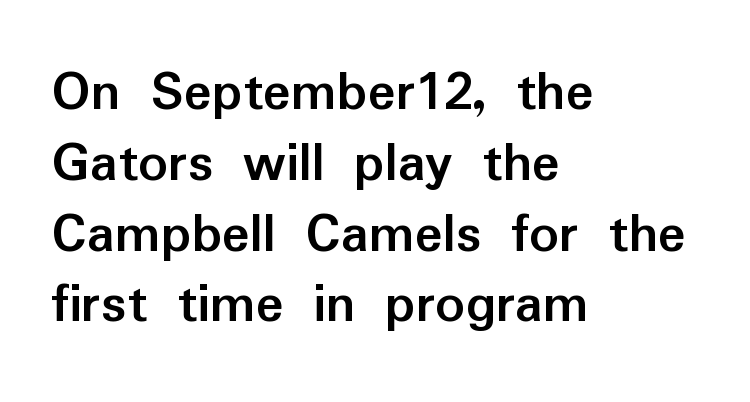
Q: Is the text bold? A: Yes.
Q: Is the text italic (slanted)? A: No, it is upright.
Q: Is the typeface a serif or a sans-serif typeface? A: Sans-serif.
Q: Is the text underlined? A: No.
Q: How is the paragraph aligned? A: Left-aligned.
Q: Is the spacing between letters normal or unusually wide? A: Normal.
Q: Width (condensed, normal, or wide)? A: Normal.
Q: Stroke contrast? A: Low.
Q: x-height? A: Medium.
Q: Monospaced? A: No.
